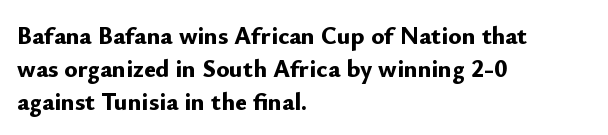
Q: Is the text bold? A: Yes.
Q: Is the text italic (slanted)? A: No, it is upright.
Q: Is the text underlined? A: No.
Q: How is the paragraph aligned? A: Left-aligned.
Q: Is the spacing between letters normal or unusually wide? A: Normal.
Q: Is the spacing between lines tight, normal or loose? A: Normal.
